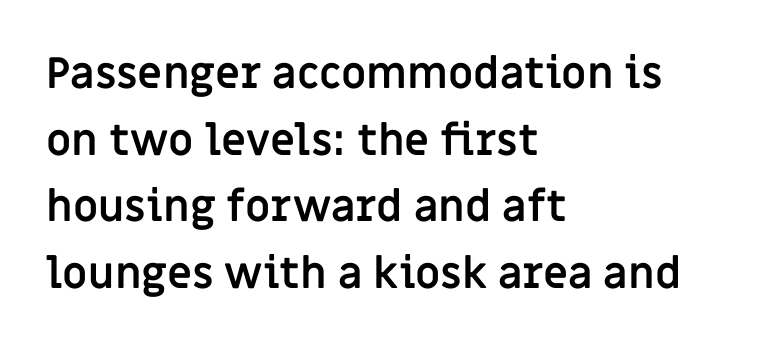
{"serif": "no", "italic": "no", "bold": "yes", "weight": "semibold", "width": "normal", "stroke_contrast": "low", "x_height": "large", "monospaced": "no", "underline": "no", "align": "left", "line_spacing": "normal", "line_spacing_ratio": 1.55, "letter_spacing": "normal", "letter_spacing_em": 0.0, "glyph_px": 43}
